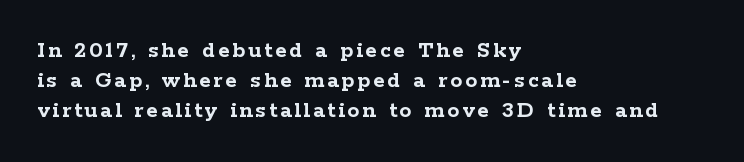
{"italic": "no", "bold": "yes", "underline": "no", "align": "left", "line_spacing": "normal", "line_spacing_ratio": 1.25, "glyph_px": 24}
